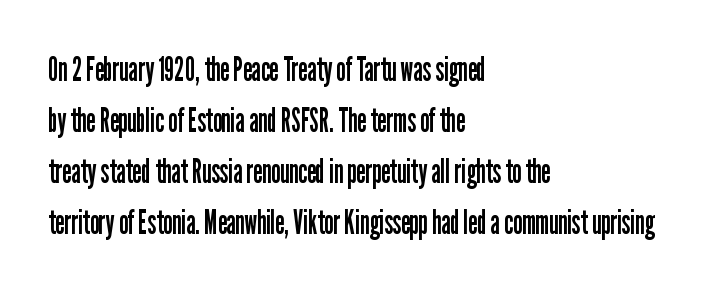
Compared with typical paragraphs, the rows here are spaced about the same. The strokes carry an ordinary text weight at most. Vertical strokes here are truly vertical. The typeface chosen for these lines omits serifs. Underlining? Definitely not there. The letters advance in unequal steps, a hallmark of proportional type.
